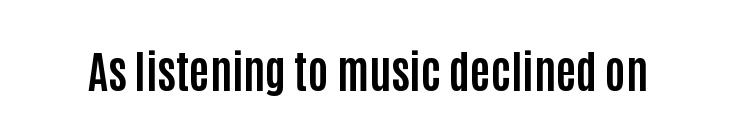
{"serif": "no", "italic": "no", "bold": "yes", "weight": "bold", "width": "condensed", "stroke_contrast": "low", "x_height": "large", "monospaced": "no", "underline": "no", "letter_spacing": "normal", "letter_spacing_em": 0.0, "glyph_px": 44}
